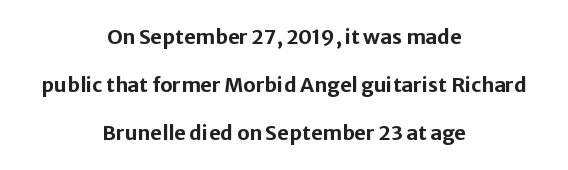
The baseline area is clear. Is there much room between lines? Yes — plenty of vertical air separates them. There is no visible air inserted between adjacent glyphs. No italicization has been applied; the sample stays upright. This rendering uses center alignment, leaving both contours irregular but symmetric.
